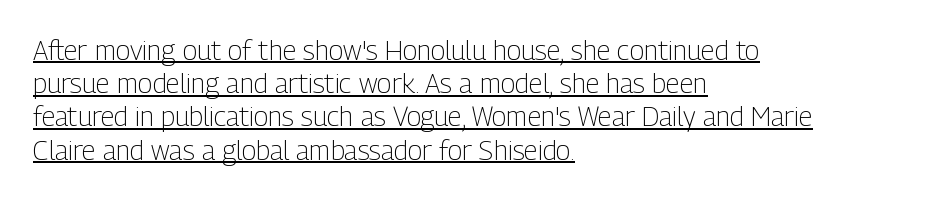
{"italic": "no", "bold": "no", "underline": "yes", "align": "left", "line_spacing_ratio": 1.23, "letter_spacing": "normal", "letter_spacing_em": 0.0, "glyph_px": 27}
